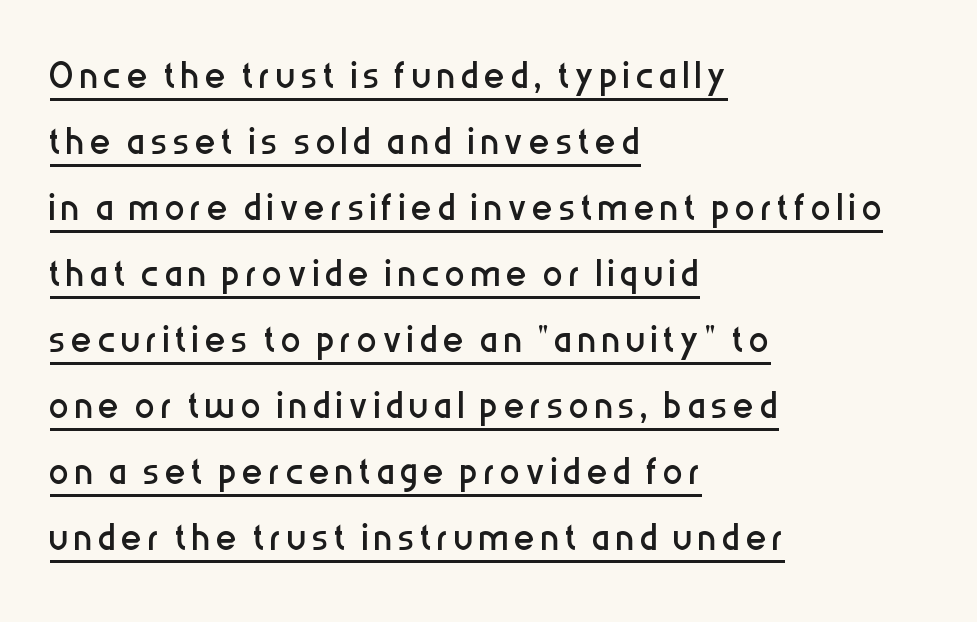
{"serif": "no", "italic": "no", "bold": "no", "weight": "regular", "width": "condensed", "stroke_contrast": "low", "x_height": "medium", "monospaced": "no", "underline": "yes", "align": "left", "line_spacing": "normal", "line_spacing_ratio": 1.32, "glyph_px": 50}
